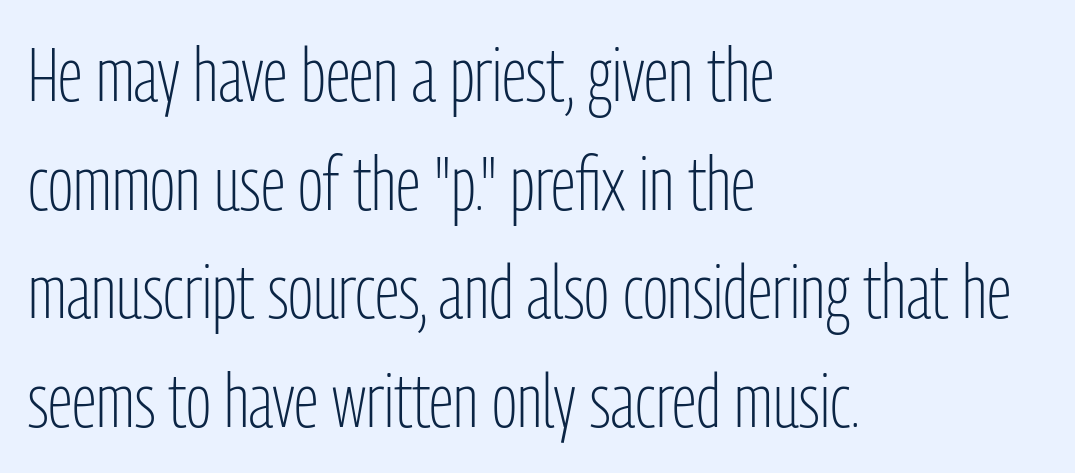
The image shows 75 px light, condensed sans-serif type, upright; set left-aligned, normal line spacing (1.45x), normal letter spacing, not underlined; low stroke contrast and a medium x-height.
